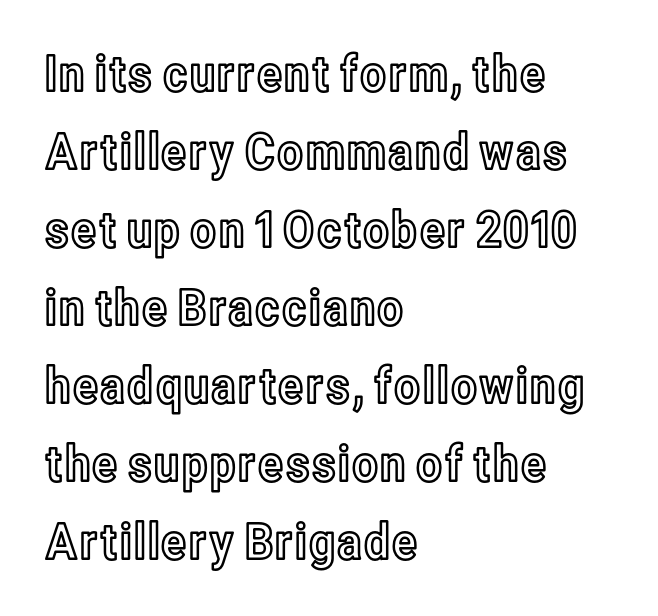
Q: Is the text italic (slanted)? A: No, it is upright.
Q: Is the text underlined? A: No.
Q: How is the paragraph aligned? A: Left-aligned.
Q: Is the spacing between letters normal or unusually wide? A: Normal.
Q: Is the spacing between lines tight, normal or loose? A: Normal.
Q: Width (condensed, normal, or wide)? A: Condensed.
Q: x-height? A: Medium.
Q: Monospaced? A: No.
